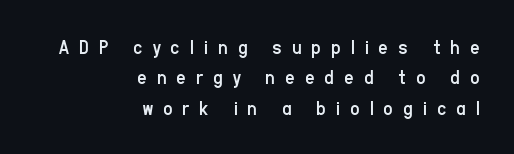
The image shows 21 px text type, upright; set right-aligned, normal line spacing (1.45x), unusually wide letter spacing (+0.47 em), not underlined.
